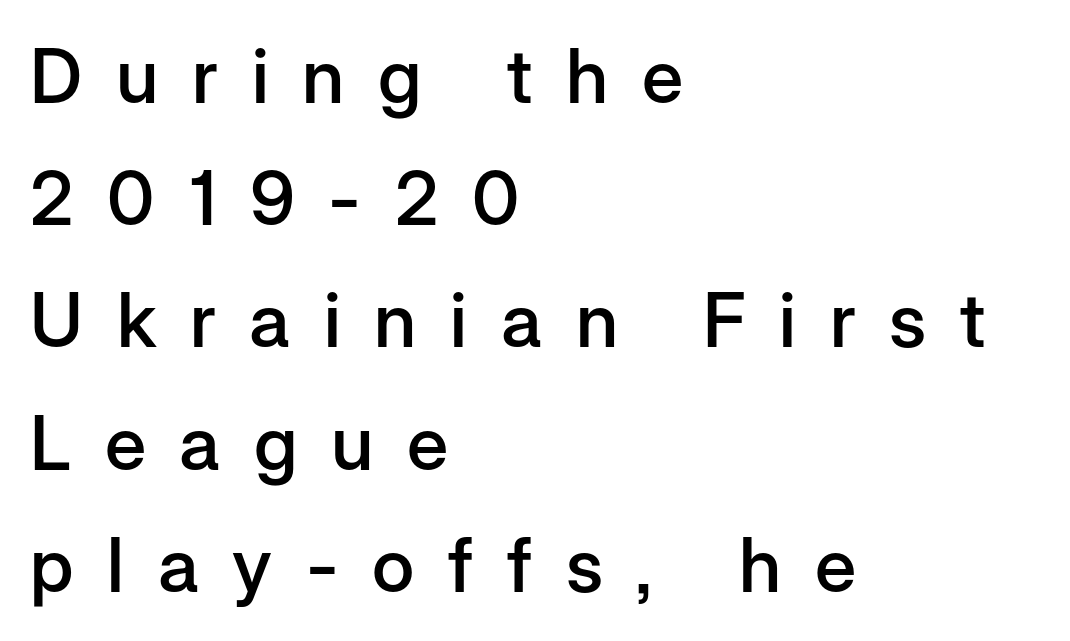
{"serif": "no", "italic": "no", "bold": "semi", "weight": "semibold", "width": "normal", "stroke_contrast": "low", "x_height": "medium", "monospaced": "no", "underline": "no", "align": "left", "line_spacing": "normal", "line_spacing_ratio": 1.63, "letter_spacing": "wide", "letter_spacing_em": 0.45, "glyph_px": 75}
